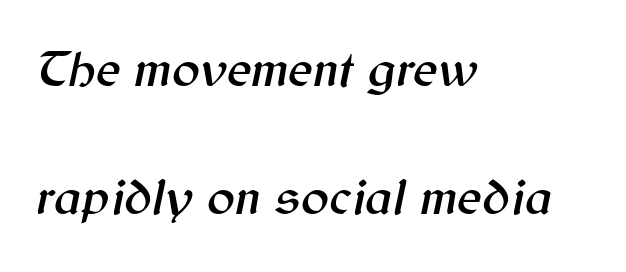
A classic flush-left, rag-right setting is used for this passage. Think of a printed novel: that variable character pitch is what you see here. The face used here is rendered with its standard letterfit. Italic? Definitely — the glyphs are oblique. Honestly, the rows look like they've been pulled way apart. The glyphs are unaccompanied by any horizontal stroke below them.
